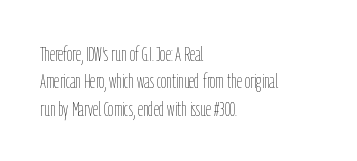
{"italic": "no", "bold": "no", "underline": "no", "align": "left", "line_spacing": "normal", "line_spacing_ratio": 1.3, "letter_spacing": "normal", "letter_spacing_em": 0.0, "glyph_px": 21}
